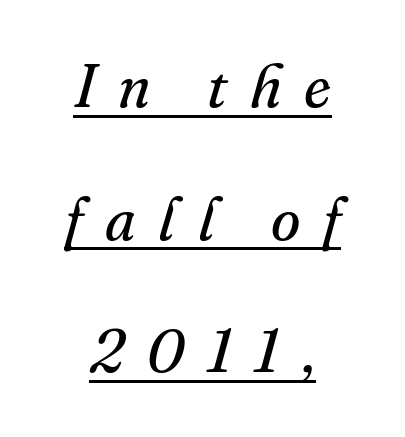
{"serif": "yes", "italic": "yes", "lean": "right", "slant_degrees": 16, "bold": "no", "weight": "regular", "width": "normal", "stroke_contrast": "medium", "x_height": "small", "monospaced": "no", "underline": "yes", "align": "center", "line_spacing": "loose", "line_spacing_ratio": 2.21, "letter_spacing": "wide", "letter_spacing_em": 0.38, "glyph_px": 60}
